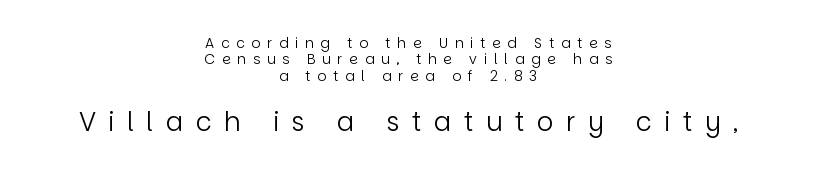
Rendered with straight, roman letterforms. The typesetter chose a symmetrical, centered arrangement here. Summary of weight: not heavy and not bold. Descenders hang freely into open space. In this sample the second text group is rendered at the bigger scale.
